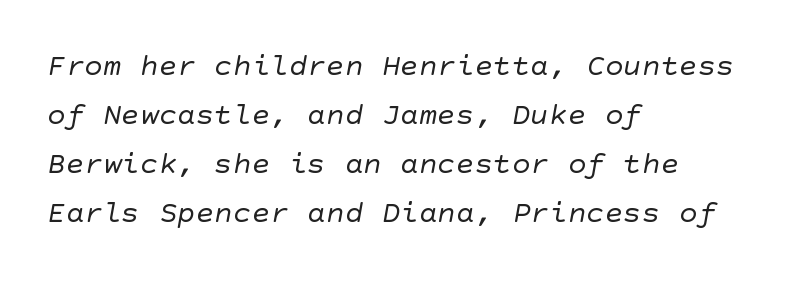
The image shows 31 px regular-weight sans-serif type; set left-aligned, normal line spacing (1.58x), normal letter spacing, not underlined; low stroke contrast and a large x-height.
